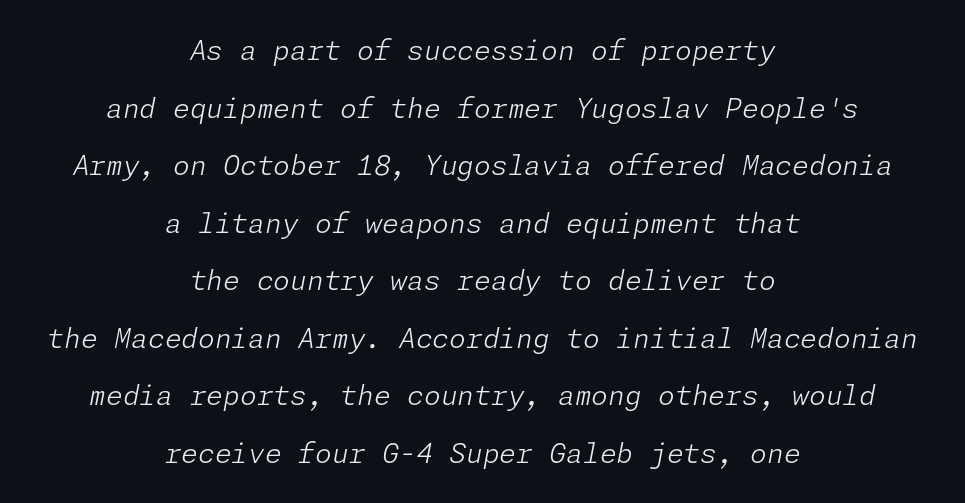
{"italic": "yes", "lean": "right", "slant_degrees": 11, "bold": "no", "underline": "no", "align": "center", "line_spacing": "loose", "line_spacing_ratio": 2.13, "letter_spacing": "normal", "letter_spacing_em": 0.0, "glyph_px": 27}
